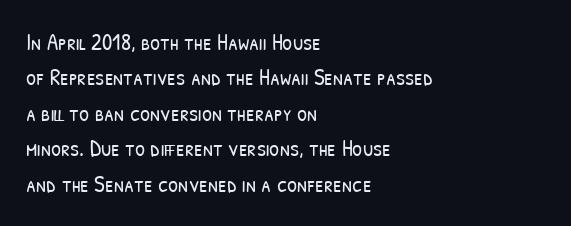
{"bold": "no", "underline": "no", "align": "left", "line_spacing": "normal", "line_spacing_ratio": 1.54, "letter_spacing": "normal", "letter_spacing_em": 0.0, "glyph_px": 23}
